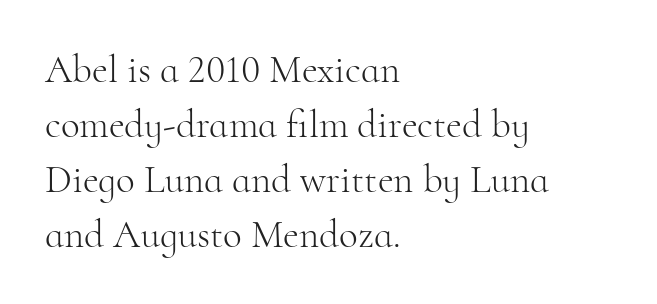
{"serif": "yes", "italic": "no", "bold": "no", "weight": "light", "width": "normal", "stroke_contrast": "high", "x_height": "small", "monospaced": "no", "underline": "no", "align": "left", "line_spacing": "normal", "line_spacing_ratio": 1.41, "letter_spacing": "normal", "letter_spacing_em": 0.0, "glyph_px": 39}
